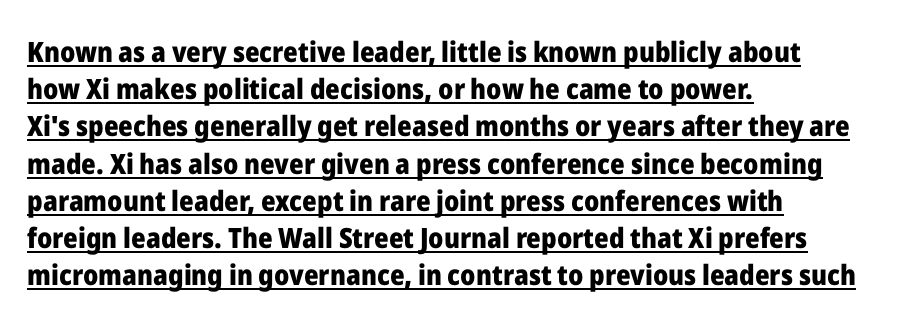
{"serif": "no", "italic": "no", "bold": "yes", "weight": "heavy", "width": "normal", "stroke_contrast": "low", "x_height": "medium", "monospaced": "no", "underline": "yes", "align": "left", "line_spacing": "normal", "line_spacing_ratio": 1.33, "letter_spacing": "normal", "letter_spacing_em": 0.0, "glyph_px": 28}
